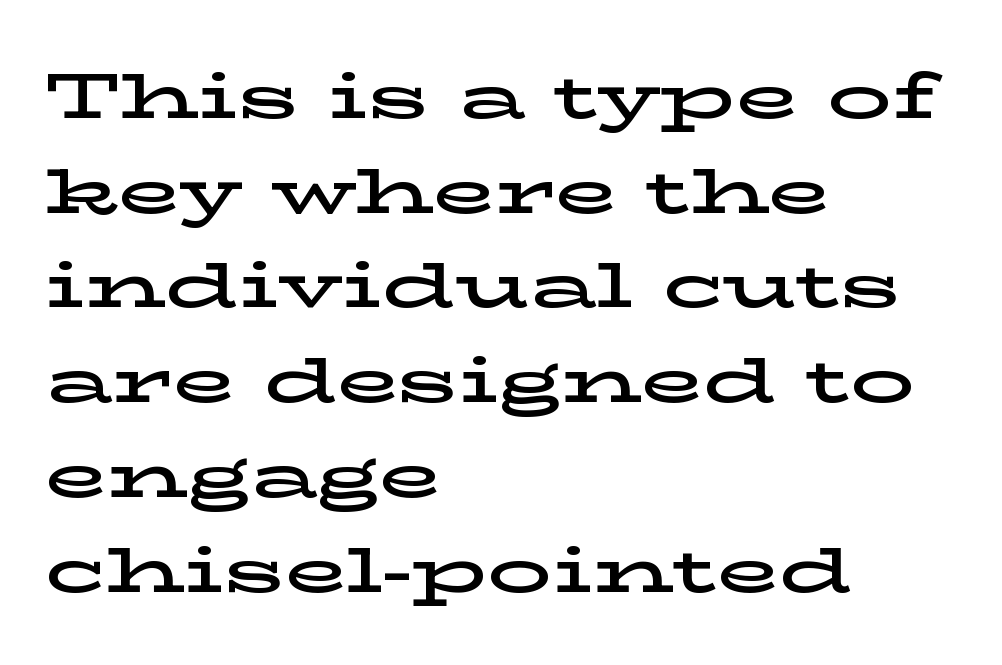
The image shows 64 px wide serif type, upright; set left-aligned, normal line spacing (1.48x), normal letter spacing, not underlined; low stroke contrast and a medium x-height.
